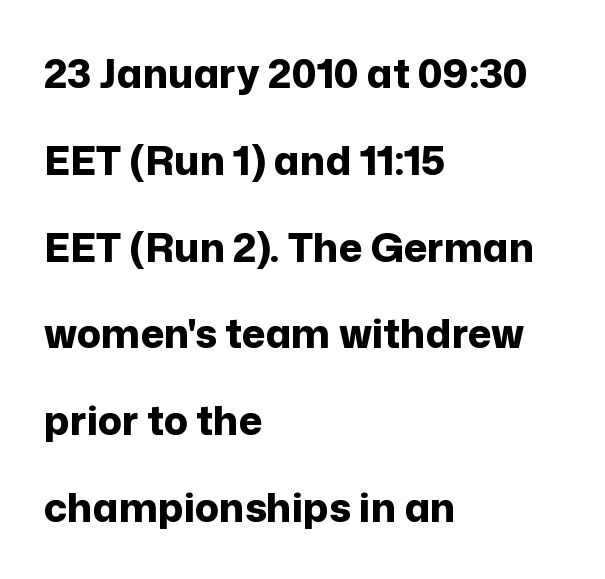
These lines are set flush left with a ragged right edge. Nothing sits at the stroke ends, so this counts as sans-serif. These lines carry a lot of weight — the face is fully bold. A typesetter would call this leading open, well beyond the default.
